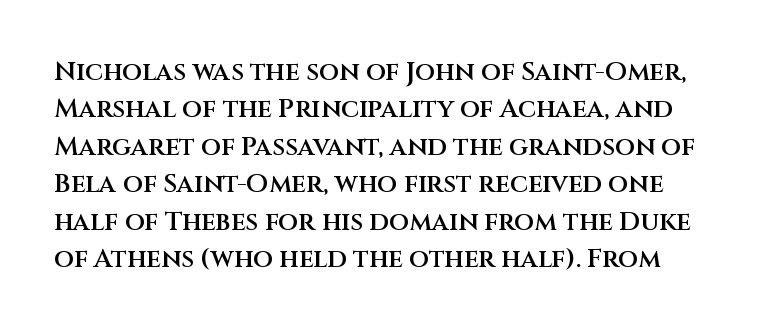
Q: Is the text bold? A: Semi-bold.
Q: Is the text italic (slanted)? A: No, it is upright.
Q: Is the text underlined? A: No.
Q: Is the spacing between letters normal or unusually wide? A: Normal.
Q: Is the spacing between lines tight, normal or loose? A: Normal.
